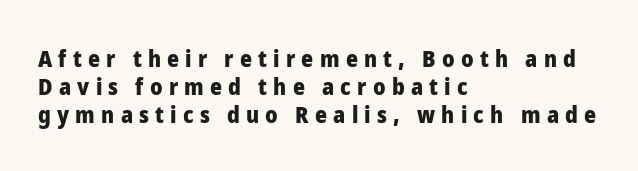
Q: Is the text bold? A: Yes.
Q: Is the text italic (slanted)? A: No, it is upright.
Q: Is the text underlined? A: No.
Q: How is the paragraph aligned? A: Left-aligned.
Q: Is the spacing between letters normal or unusually wide? A: Unusually wide.
